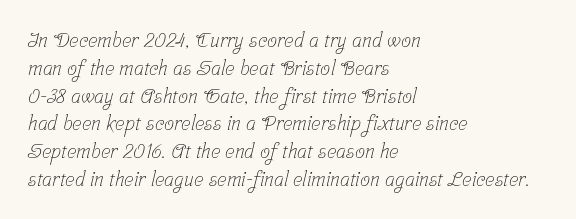
Words appear dense and cohesive because spacing is normal. Weight class: somewhere from thin through regular. Regarding leading, the lines here are spaced in the standard way. These lines stack with their left ends in a neat column.
